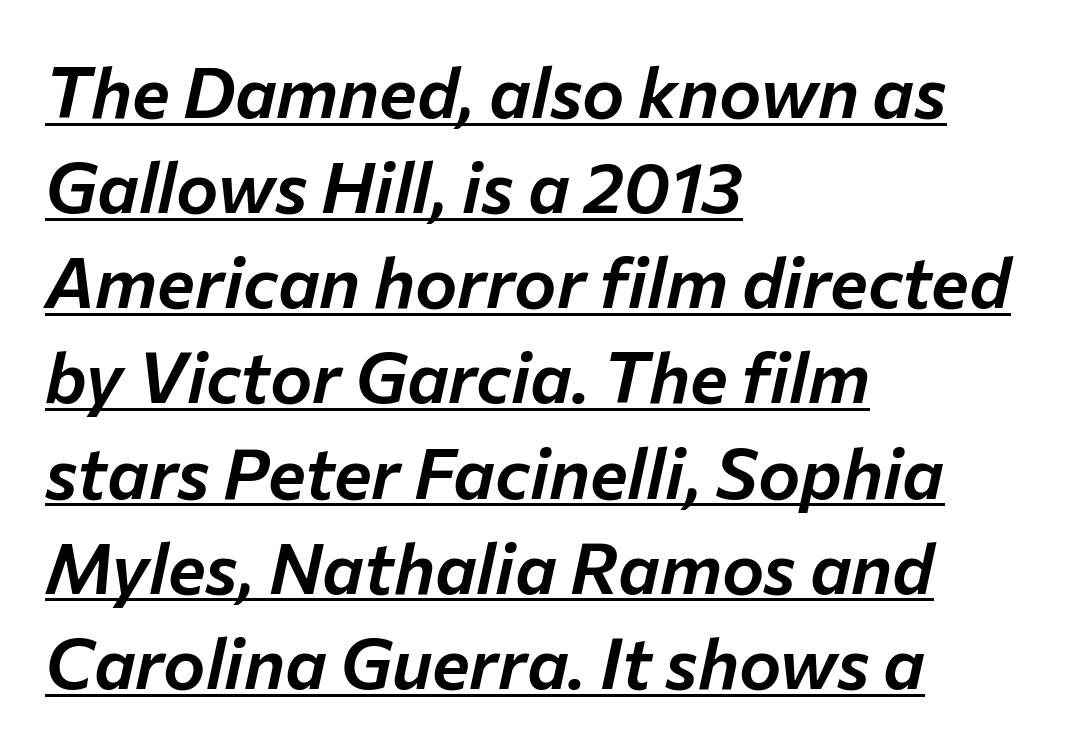
Q: Is the text italic (slanted)? A: Yes, it leans right by about 12 degrees.
Q: Is the text underlined? A: Yes.
Q: How is the paragraph aligned? A: Left-aligned.
Q: Is the spacing between letters normal or unusually wide? A: Normal.
Q: Is the spacing between lines tight, normal or loose? A: Normal.
Q: Width (condensed, normal, or wide)? A: Normal.
Q: Stroke contrast? A: Low.
Q: x-height? A: Medium.
Q: Monospaced? A: No.
